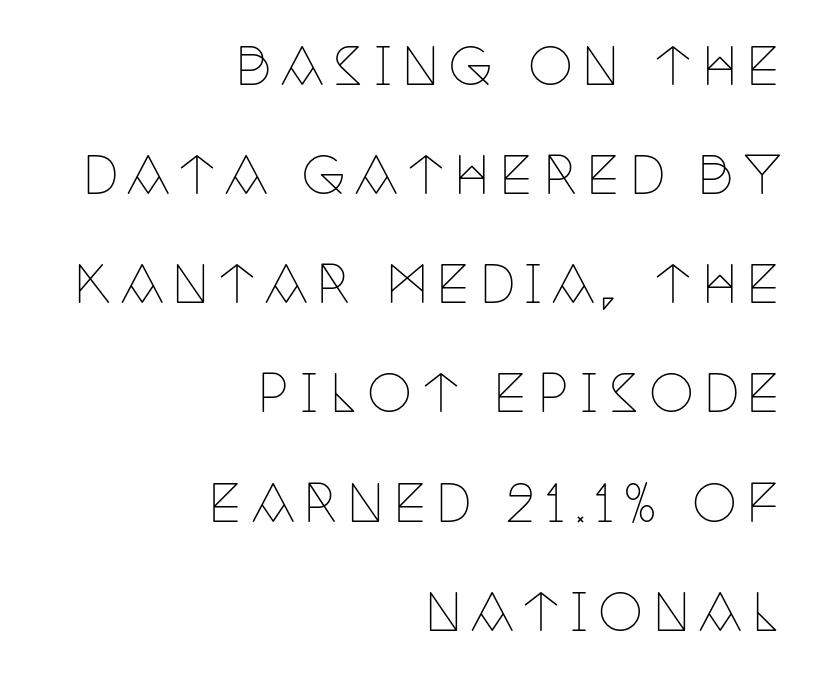
Nope, not italic — everything's standing straight. Decoration check: the copy has no underline. This rendering uses right alignment, leaving the left contour irregular. Check where the strokes stop: tiny serifs finish them off. Is this a heavy cut? Hardly; it is regular or lighter.
